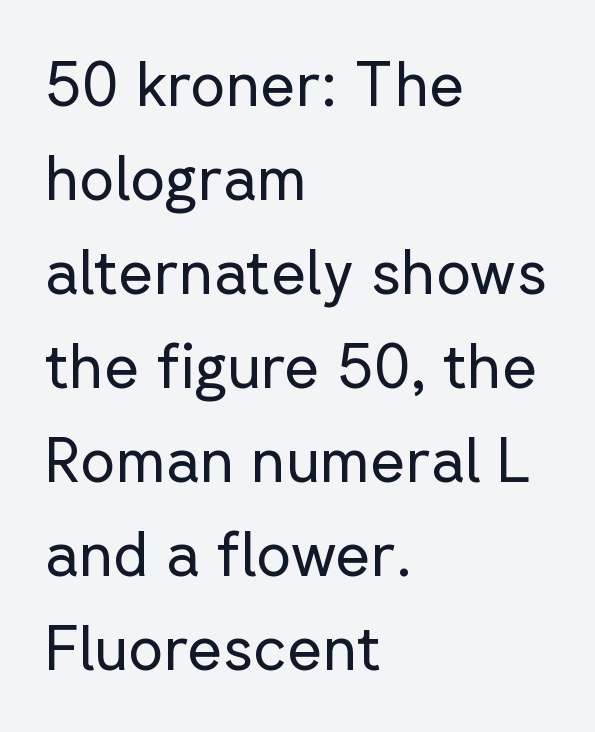
{"serif": "no", "italic": "no", "bold": "no", "weight": "regular", "width": "normal", "stroke_contrast": "low", "x_height": "medium", "monospaced": "no", "underline": "no", "align": "left", "line_spacing": "normal", "line_spacing_ratio": 1.54, "letter_spacing": "normal", "letter_spacing_em": 0.0, "glyph_px": 61}
